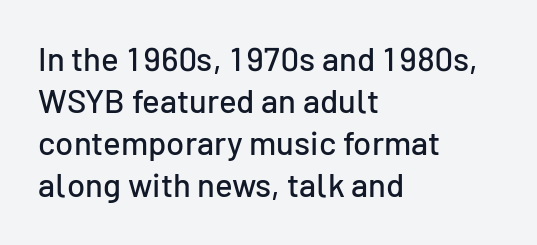
A typesetter would label this face a sans. Horizontal bands of white between lines are of average thickness. Here the designer chose a conventional face with non-uniform glyph widths. Characters remain perfectly vertical along every line. Line beginnings align vertically; line endings do not.
